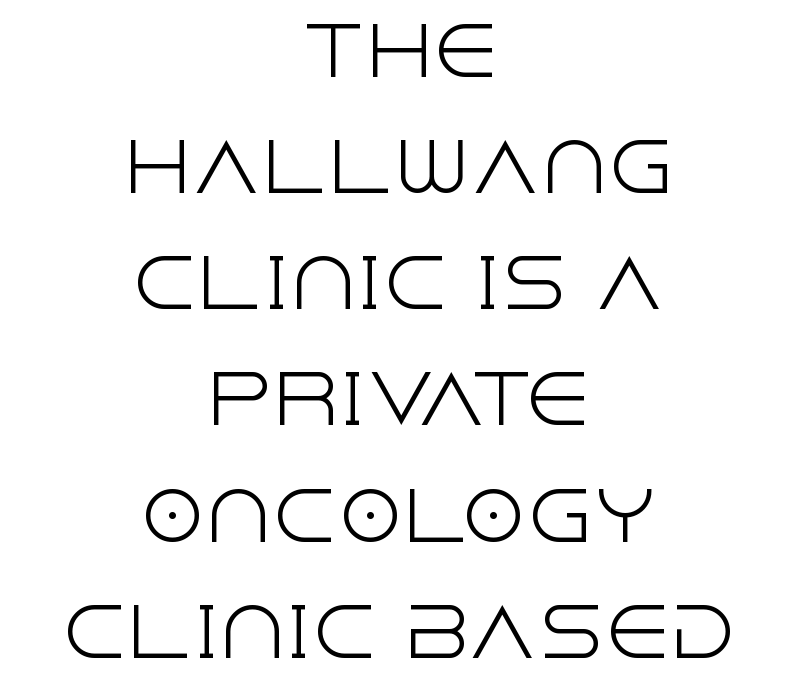
{"serif": "no", "italic": "no", "bold": "no", "weight": "light", "width": "normal", "x_height": "large", "monospaced": "no", "underline": "no", "align": "center", "line_spacing_ratio": 1.76, "letter_spacing": "normal", "letter_spacing_em": 0.0, "glyph_px": 66}
